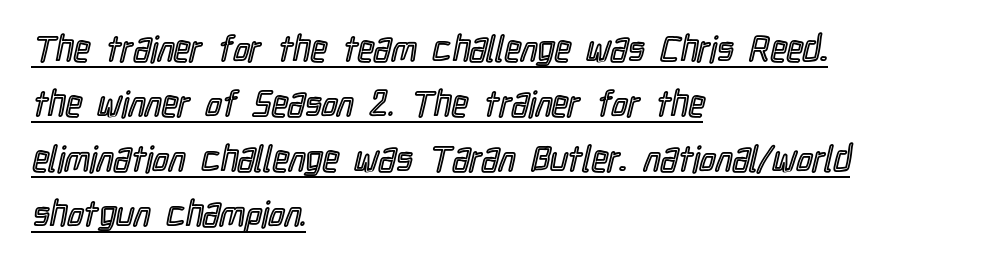
Q: Is the text italic (slanted)? A: Yes.
Q: Is the text underlined? A: Yes.
Q: How is the paragraph aligned? A: Left-aligned.
Q: Is the spacing between letters normal or unusually wide? A: Normal.
Q: Is the spacing between lines tight, normal or loose? A: Normal.
Q: Width (condensed, normal, or wide)? A: Condensed.
Q: x-height? A: Medium.
Q: Monospaced? A: No.
